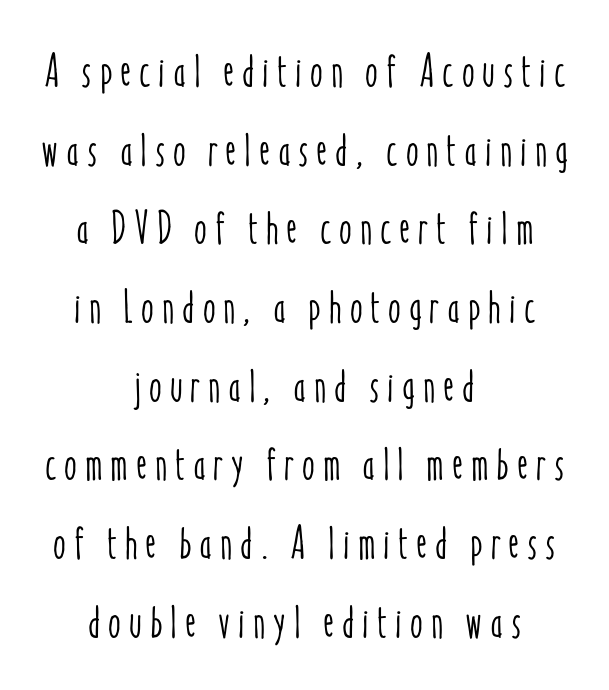
Q: Is the text italic (slanted)? A: No, it is upright.
Q: Is the text underlined? A: No.
Q: How is the paragraph aligned? A: Centered.
Q: Width (condensed, normal, or wide)? A: Condensed.
Q: Stroke contrast? A: Low.
Q: x-height? A: Medium.
Q: Monospaced? A: No.
